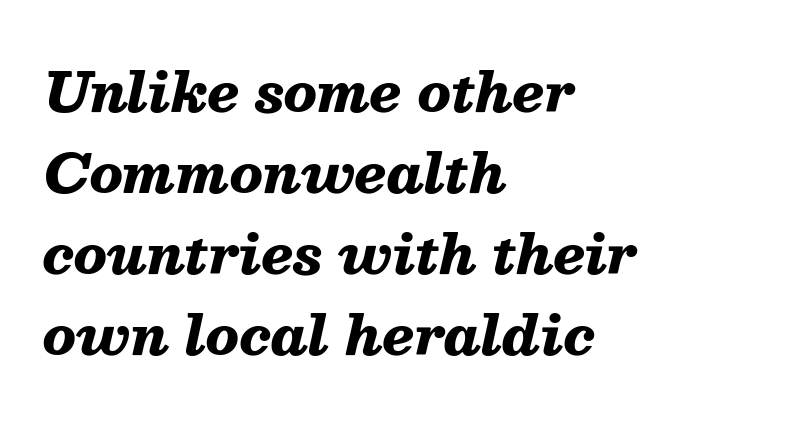
The image shows 54 px heavy type, italic (leaning right); set left-aligned, normal line spacing (1.5x), normal letter spacing, not underlined; medium stroke contrast and a medium x-height.
